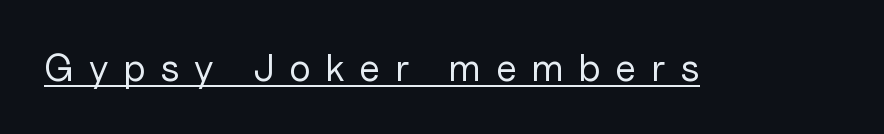
A roman cut, with each character standing at attention. Descenders here cross a horizontal rule under the line. Here the designer chose a conventional face with non-uniform glyph widths. The type family on display is of the sans-serif kind. This sample uses expanded letter spacing, leaving extra air between glyphs.
